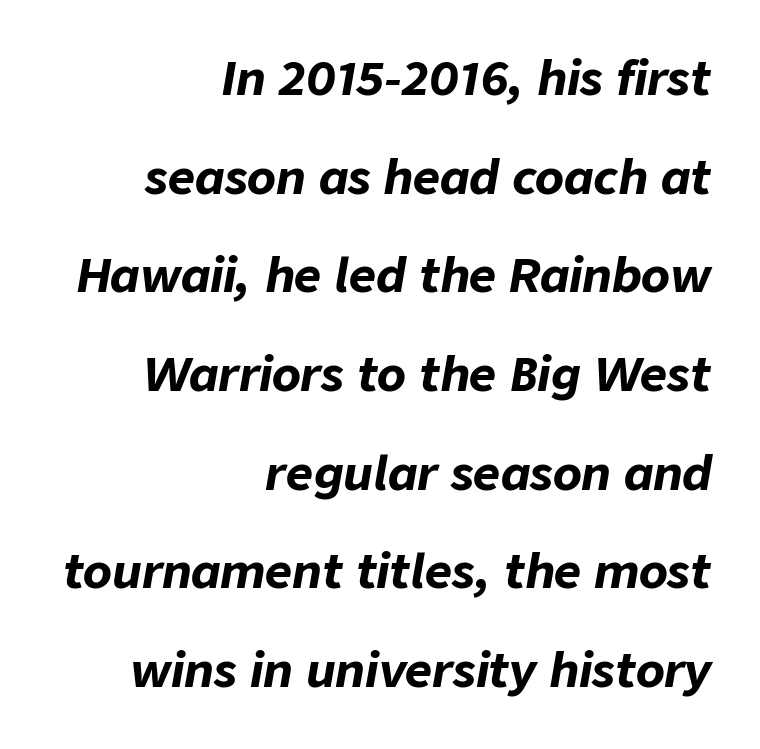
Q: Is the text bold? A: Yes.
Q: Is the text italic (slanted)? A: Yes, it leans right by about 9 degrees.
Q: Is the text underlined? A: No.
Q: How is the paragraph aligned? A: Right-aligned.
Q: Is the spacing between letters normal or unusually wide? A: Normal.
Q: Is the spacing between lines tight, normal or loose? A: Loose.
Q: Width (condensed, normal, or wide)? A: Normal.
Q: Stroke contrast? A: Low.
Q: x-height? A: Medium.
Q: Monospaced? A: No.
